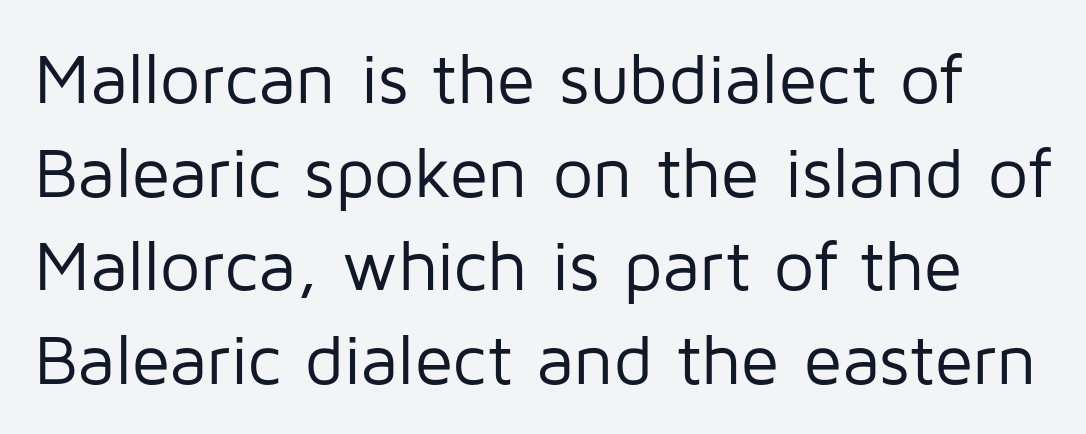
Q: Is the text bold? A: No.
Q: Is the text italic (slanted)? A: No, it is upright.
Q: Is the typeface a serif or a sans-serif typeface? A: Sans-serif.
Q: Is the text underlined? A: No.
Q: Is the spacing between letters normal or unusually wide? A: Normal.
Q: Is the spacing between lines tight, normal or loose? A: Normal.
Q: Width (condensed, normal, or wide)? A: Normal.
Q: Stroke contrast? A: Low.
Q: x-height? A: Medium.
Q: Monospaced? A: No.
